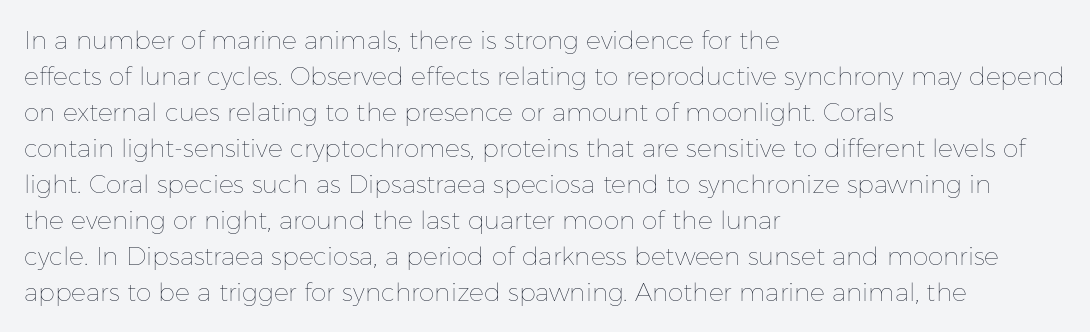
The rendering anchors every line to the left-hand side. Words appear dense and cohesive because spacing is normal. Does the leading feel generous? No, just average. A quiet, ordinary-to-light weight characterises the typeface.
